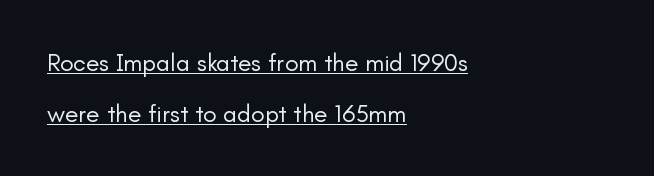
{"italic": "no", "bold": "no", "underline": "yes", "align": "left", "line_spacing": "loose", "line_spacing_ratio": 2.04, "letter_spacing": "normal", "letter_spacing_em": 0.0, "glyph_px": 25}
